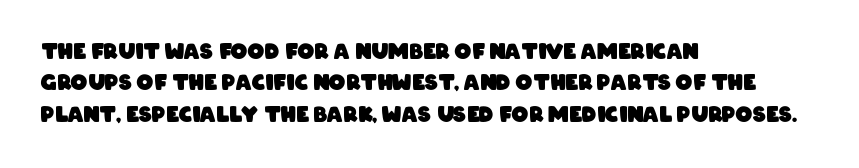
{"bold": "yes", "underline": "no", "align": "left", "line_spacing": "normal", "line_spacing_ratio": 1.49, "letter_spacing": "normal", "letter_spacing_em": 0.0, "glyph_px": 21}
